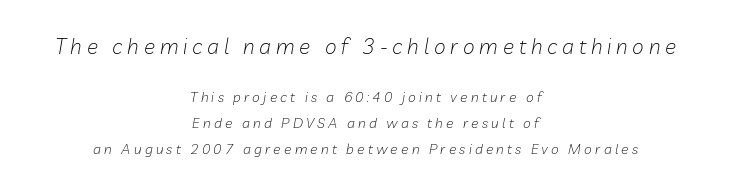
The image shows 21 px text type, italic (leaning right); set centered, line spacing 1.84x, unusually wide letter spacing (+0.23 em), not underlined; the first (top) block is 1.5x larger.
